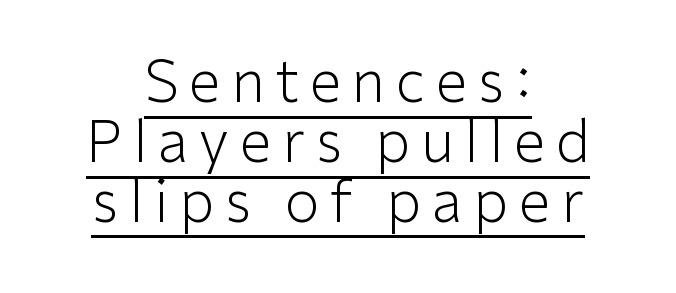
Q: Is the text bold? A: No.
Q: Is the text italic (slanted)? A: No, it is upright.
Q: Is the typeface a serif or a sans-serif typeface? A: Sans-serif.
Q: Is the text underlined? A: Yes.
Q: How is the paragraph aligned? A: Centered.
Q: Is the spacing between lines tight, normal or loose? A: Tight.
Q: Width (condensed, normal, or wide)? A: Normal.
Q: Stroke contrast? A: Low.
Q: x-height? A: Medium.
Q: Monospaced? A: No.
